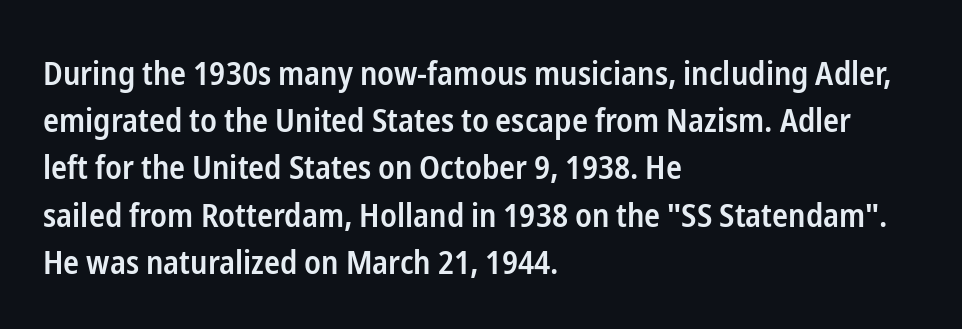
Q: Is the text bold? A: Semi-bold.
Q: Is the text italic (slanted)? A: No, it is upright.
Q: Is the typeface a serif or a sans-serif typeface? A: Sans-serif.
Q: Is the text underlined? A: No.
Q: How is the paragraph aligned? A: Left-aligned.
Q: Is the spacing between letters normal or unusually wide? A: Normal.
Q: Is the spacing between lines tight, normal or loose? A: Normal.
Q: Width (condensed, normal, or wide)? A: Condensed.
Q: Stroke contrast? A: Low.
Q: x-height? A: Medium.
Q: Monospaced? A: No.
